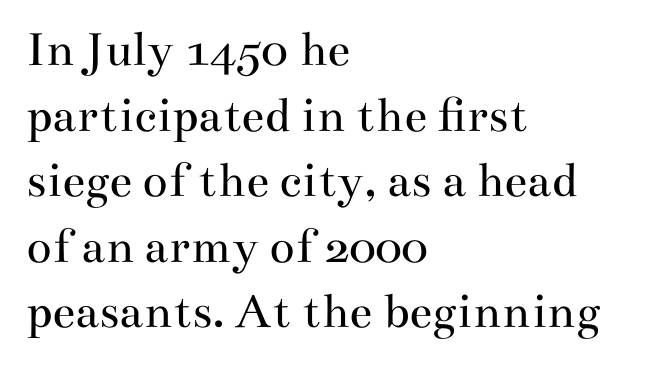
The face used here is proportionally spaced, like ordinary book or web type. Unbolded letterforms with no extra heft. Examine the stroke ends and you'll spot serifs. Check under the words: just untouched page.
